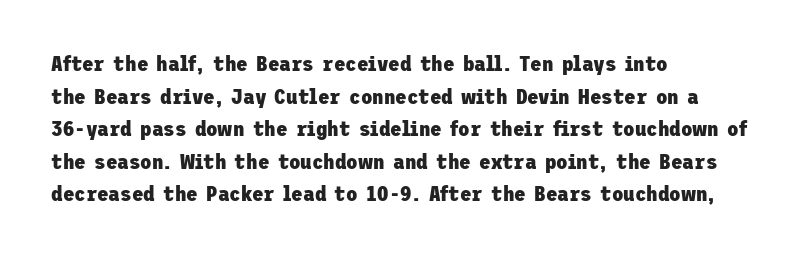
The rendering anchors every line to the left-hand side. In terms of posture, this sample is upright. This sample uses plain, unmodified letter spacing. The gap between lines stays unmarked.
